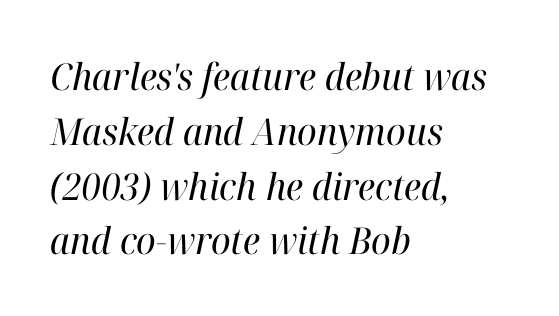
{"serif": "yes", "italic": "yes", "lean": "right", "slant_degrees": 12, "bold": "no", "weight": "regular", "width": "normal", "stroke_contrast": "high", "x_height": "medium", "monospaced": "no", "underline": "no", "align": "left", "line_spacing": "normal", "line_spacing_ratio": 1.48, "letter_spacing": "normal", "letter_spacing_em": 0.0, "glyph_px": 37}
